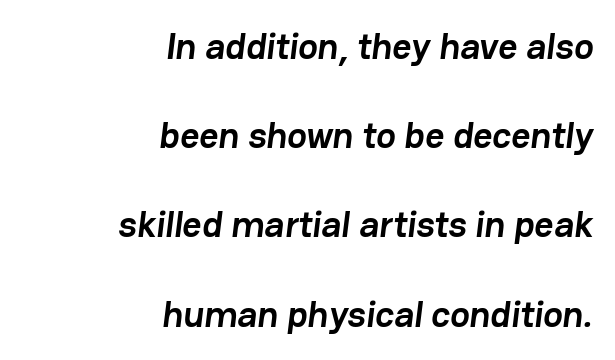
The image shows 37 px semibold sans-serif type; set right-aligned, loose line spacing (2.41x), normal letter spacing, not underlined; low stroke contrast and a medium x-height.
